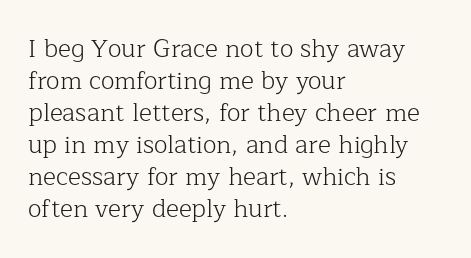
Q: Is the text bold? A: No.
Q: Is the text italic (slanted)? A: No, it is upright.
Q: Is the text underlined? A: No.
Q: How is the paragraph aligned? A: Left-aligned.
Q: Is the spacing between letters normal or unusually wide? A: Normal.
Q: Is the spacing between lines tight, normal or loose? A: Normal.
